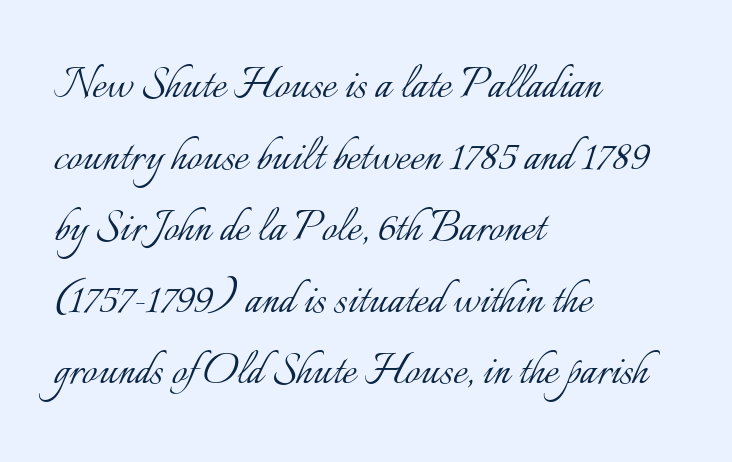
Q: Is the text bold? A: No.
Q: Is the text italic (slanted)? A: Yes.
Q: Is the text underlined? A: No.
Q: How is the paragraph aligned? A: Left-aligned.
Q: Is the spacing between letters normal or unusually wide? A: Normal.
Q: Is the spacing between lines tight, normal or loose? A: Normal.
Q: Width (condensed, normal, or wide)? A: Normal.
Q: Stroke contrast? A: Low.
Q: x-height? A: Small.
Q: Monospaced? A: No.
